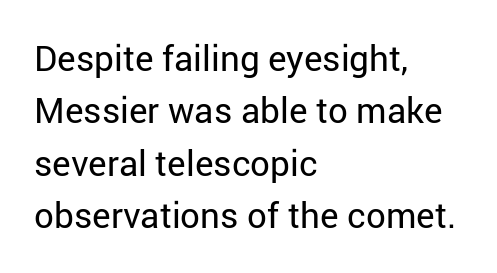
Q: Is the text bold? A: No.
Q: Is the text italic (slanted)? A: No, it is upright.
Q: Is the typeface a serif or a sans-serif typeface? A: Sans-serif.
Q: Is the text underlined? A: No.
Q: How is the paragraph aligned? A: Left-aligned.
Q: Is the spacing between letters normal or unusually wide? A: Normal.
Q: Is the spacing between lines tight, normal or loose? A: Normal.
Q: Width (condensed, normal, or wide)? A: Normal.
Q: Stroke contrast? A: Low.
Q: x-height? A: Medium.
Q: Monospaced? A: No.
